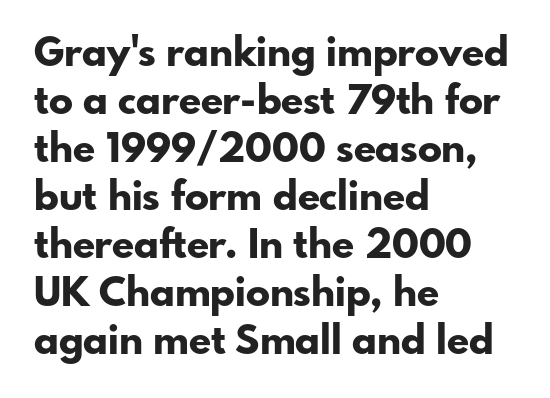
A roman cut, with each character standing at attention. Descenders are the only things crossing below the line. Compared with typical body copy, the letter spacing here is the same. This sample has the flowing, uneven cadence of proportional lettering.
